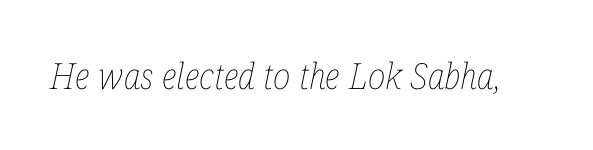
{"italic": "yes", "lean": "right", "slant_degrees": 12, "bold": "no", "weight": "thin", "width": "condensed", "stroke_contrast": "low", "x_height": "medium", "monospaced": "no", "underline": "no", "letter_spacing": "normal", "letter_spacing_em": 0.0, "glyph_px": 36}
